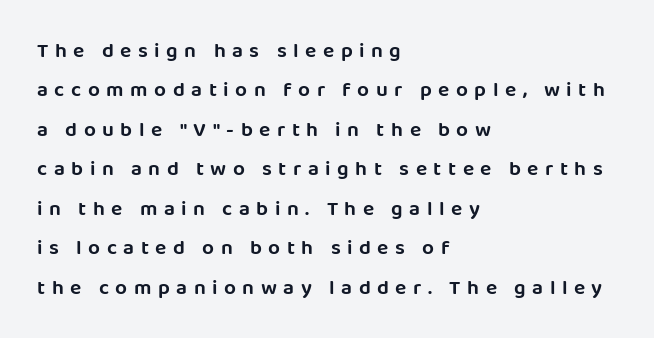
In terms of letterspacing, this is a distinctly airy, spread setting. Style check: upright. Does the copy run flush right? No — it runs flush left. Type without underlining.
